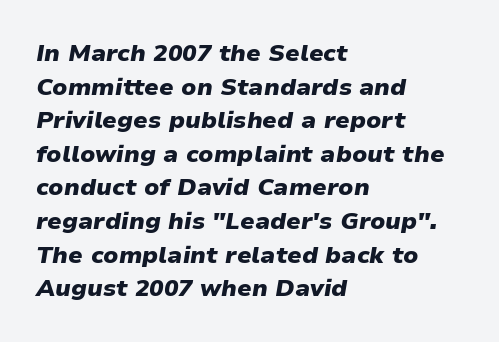
Q: Is the text bold? A: Yes.
Q: Is the text italic (slanted)? A: Yes, it leans right by about 9 degrees.
Q: Is the text underlined? A: No.
Q: How is the paragraph aligned? A: Left-aligned.
Q: Is the spacing between letters normal or unusually wide? A: Normal.
Q: Is the spacing between lines tight, normal or loose? A: Normal.
